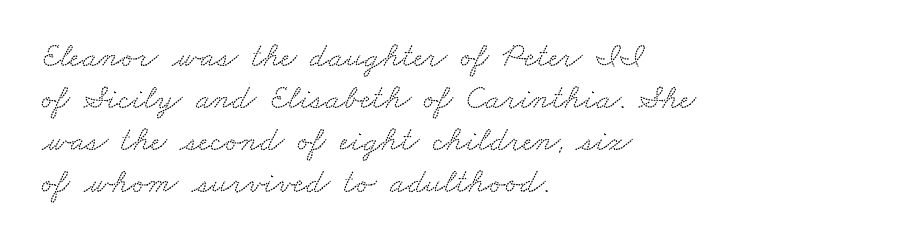
The image shows 34 px wide type; set left-aligned, line spacing 1.24x, normal letter spacing, not underlined; low stroke contrast and a small x-height.
